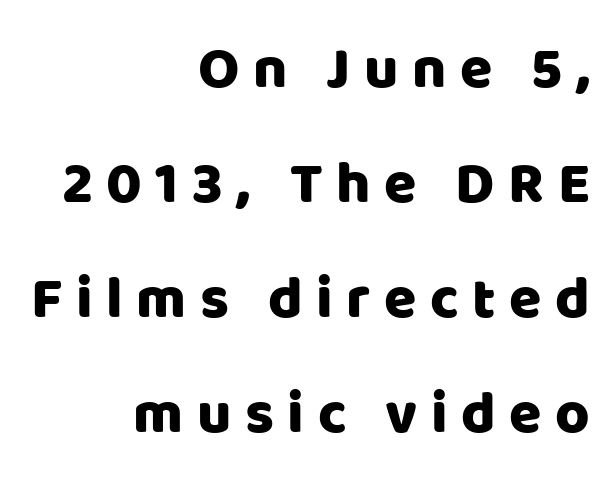
{"serif": "no", "italic": "no", "width": "normal", "stroke_contrast": "low", "x_height": "large", "monospaced": "no", "underline": "no", "align": "right", "line_spacing": "loose", "line_spacing_ratio": 1.95, "letter_spacing": "wide", "letter_spacing_em": 0.23, "glyph_px": 59}
